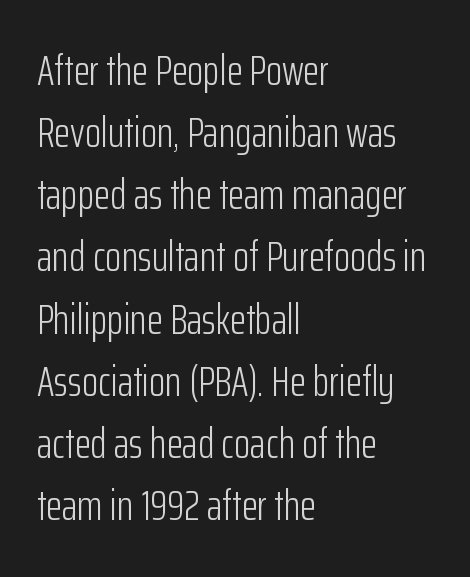
The image shows 42 px light, condensed sans-serif type, upright; set left-aligned, normal line spacing (1.48x), normal letter spacing, not underlined; low stroke contrast and a medium x-height.
